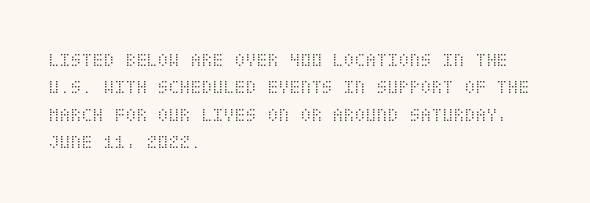
{"italic": "no", "bold": "no", "underline": "no", "align": "left", "line_spacing": "normal", "line_spacing_ratio": 1.37, "letter_spacing": "normal", "letter_spacing_em": 0.0, "glyph_px": 20}
